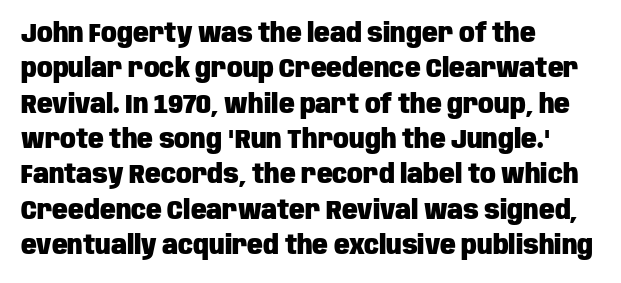
The image shows 26 px bold type, upright; set left-aligned, normal line spacing (1.36x), normal letter spacing, not underlined.
